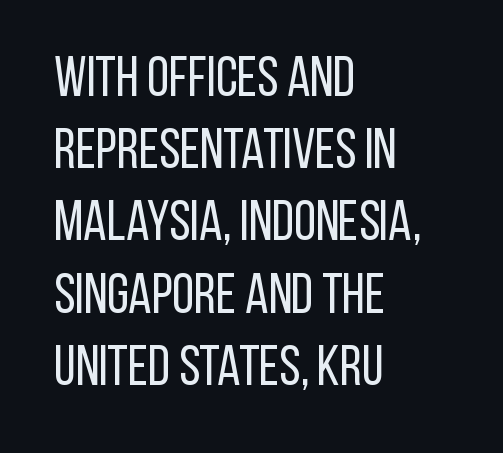
Descender tails drop into unmarked territory. Bold? No — there's no thickening of the strokes. This sample has the flowing, uneven cadence of proportional lettering. Tall strokes in this sample are plumb rather than angled.
